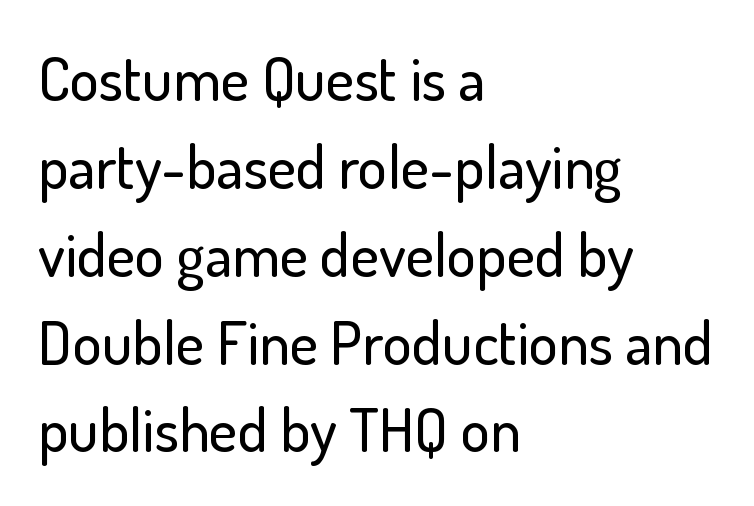
Q: Is the text italic (slanted)? A: No, it is upright.
Q: Is the typeface a serif or a sans-serif typeface? A: Sans-serif.
Q: Is the text underlined? A: No.
Q: How is the paragraph aligned? A: Left-aligned.
Q: Is the spacing between letters normal or unusually wide? A: Normal.
Q: Is the spacing between lines tight, normal or loose? A: Normal.
Q: Width (condensed, normal, or wide)? A: Normal.
Q: Stroke contrast? A: Low.
Q: x-height? A: Small.
Q: Monospaced? A: No.
